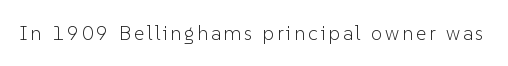
The image shows 20 px text type, upright; set not underlined.
